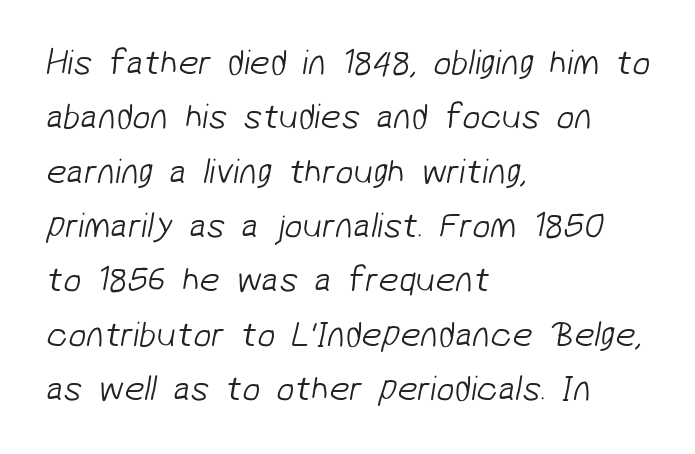
Q: Is the text bold? A: No.
Q: Is the typeface a serif or a sans-serif typeface? A: Sans-serif.
Q: Is the text underlined? A: No.
Q: How is the paragraph aligned? A: Left-aligned.
Q: Is the spacing between letters normal or unusually wide? A: Normal.
Q: Is the spacing between lines tight, normal or loose? A: Normal.
Q: Width (condensed, normal, or wide)? A: Normal.
Q: Stroke contrast? A: Low.
Q: x-height? A: Medium.
Q: Monospaced? A: No.
